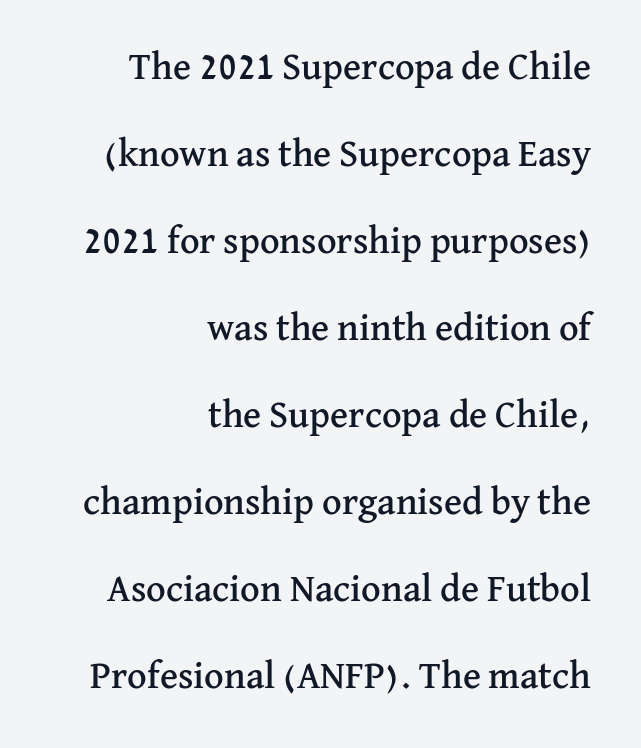
The image shows 38 px serif type, upright; set right-aligned, loose line spacing (2.29x), normal letter spacing, not underlined; medium stroke contrast and a medium x-height.
